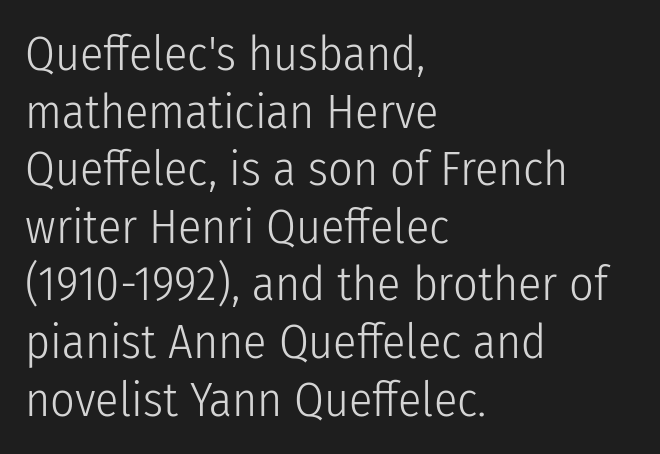
Q: Is the text bold? A: No.
Q: Is the text italic (slanted)? A: No, it is upright.
Q: Is the typeface a serif or a sans-serif typeface? A: Sans-serif.
Q: Is the text underlined? A: No.
Q: How is the paragraph aligned? A: Left-aligned.
Q: Is the spacing between letters normal or unusually wide? A: Normal.
Q: Width (condensed, normal, or wide)? A: Condensed.
Q: Stroke contrast? A: Low.
Q: x-height? A: Medium.
Q: Monospaced? A: No.
